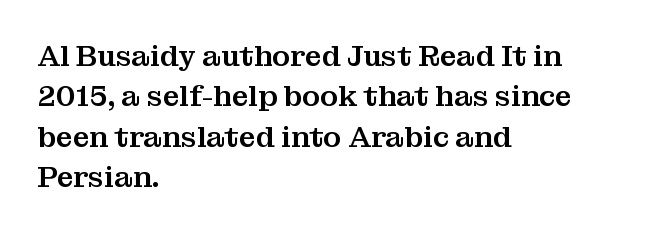
Posture: vertical. Unlike a clean sans, this face finishes its strokes with serifs. A typesetter would call this proportional, since set widths differ per character. A normal amount of white space separates one row of letters from the next. The compositor pushed each line to the left boundary.
